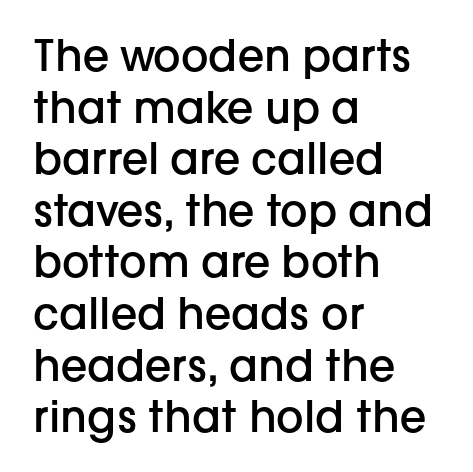
The image shows 43 px semibold sans-serif type, upright; set left-aligned, line spacing 1.2x, normal letter spacing, not underlined; low stroke contrast and a medium x-height.
